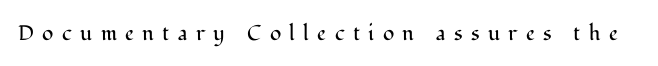
Q: Is the text bold? A: No.
Q: Is the text italic (slanted)? A: No, it is upright.
Q: Is the text underlined? A: No.
Q: Is the spacing between letters normal or unusually wide? A: Unusually wide.
